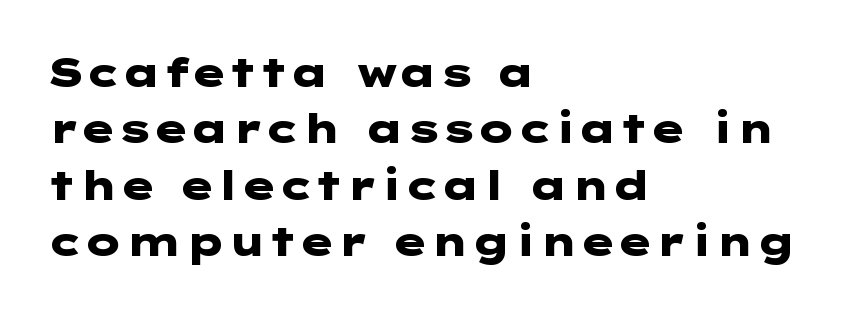
If you measured baseline to baseline, you'd find a middling distance. One-word summary of the alignment: left. The line texture is even and compact thanks to regular tracking. Pretty heavy lettering here — definitely bold. Characters remain perfectly vertical along every line.
